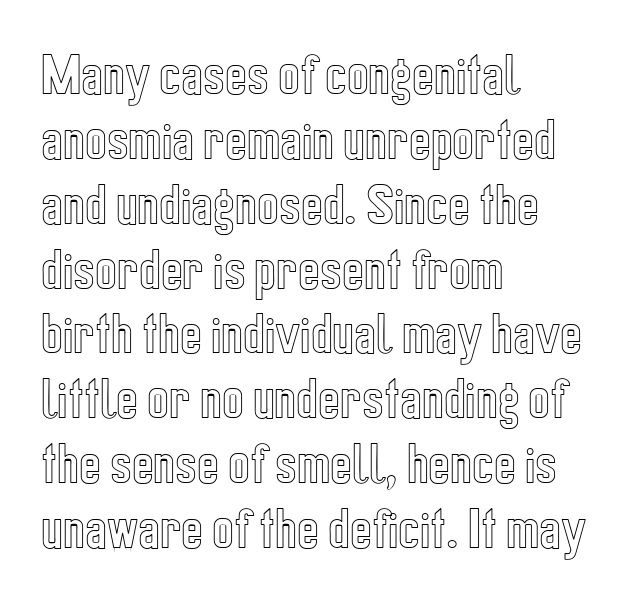
{"italic": "no", "width": "condensed", "x_height": "medium", "monospaced": "no", "underline": "no", "align": "left", "line_spacing": "normal", "line_spacing_ratio": 1.41, "letter_spacing": "normal", "letter_spacing_em": 0.0, "glyph_px": 46}
